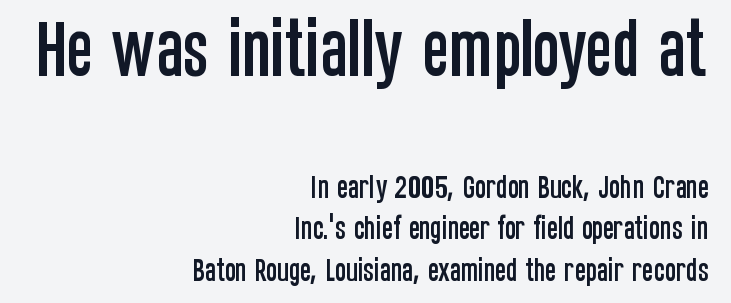
The letters in the upper block stand taller than those in the block below. The letters stand upright; this is a roman face. Check under the words: just untouched page. The compositor pushed each line to the right boundary. The rendering shows plain stroke endings on the letterforms — a sans-serif design.
